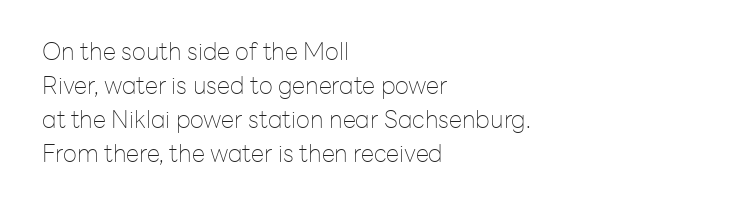
Q: Is the text bold? A: No.
Q: Is the text italic (slanted)? A: No, it is upright.
Q: Is the text underlined? A: No.
Q: How is the paragraph aligned? A: Left-aligned.
Q: Is the spacing between letters normal or unusually wide? A: Normal.
Q: Is the spacing between lines tight, normal or loose? A: Normal.
